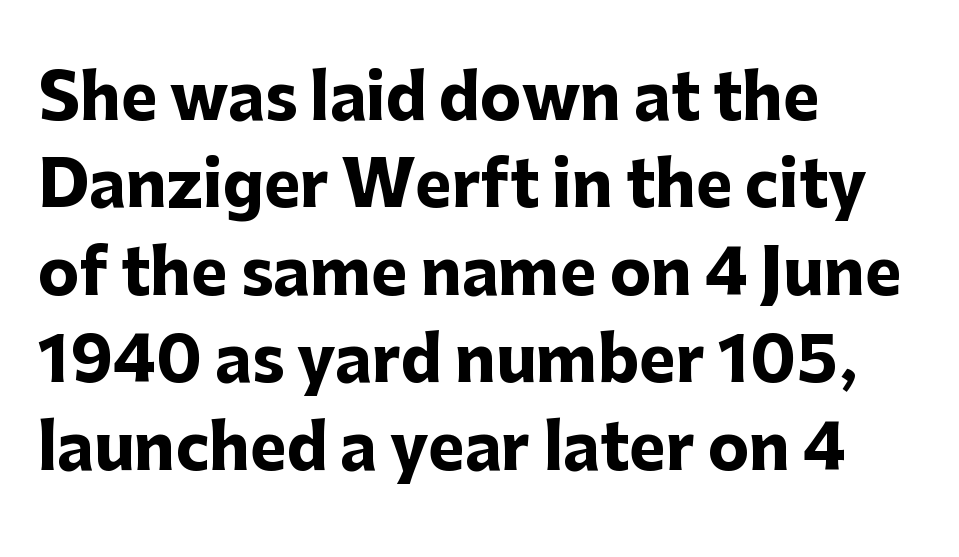
Q: Is the text bold? A: Yes.
Q: Is the text italic (slanted)? A: No, it is upright.
Q: Is the typeface a serif or a sans-serif typeface? A: Sans-serif.
Q: Is the text underlined? A: No.
Q: How is the paragraph aligned? A: Left-aligned.
Q: Is the spacing between letters normal or unusually wide? A: Normal.
Q: Is the spacing between lines tight, normal or loose? A: Normal.
Q: Width (condensed, normal, or wide)? A: Normal.
Q: Stroke contrast? A: Low.
Q: x-height? A: Medium.
Q: Monospaced? A: No.
